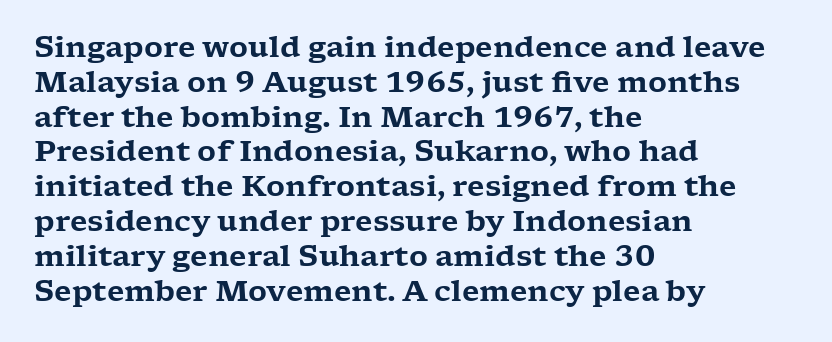
The image shows 29 px wide serif type, upright; set left-aligned, line spacing 1.2x, normal letter spacing, not underlined; low stroke contrast and a medium x-height.
